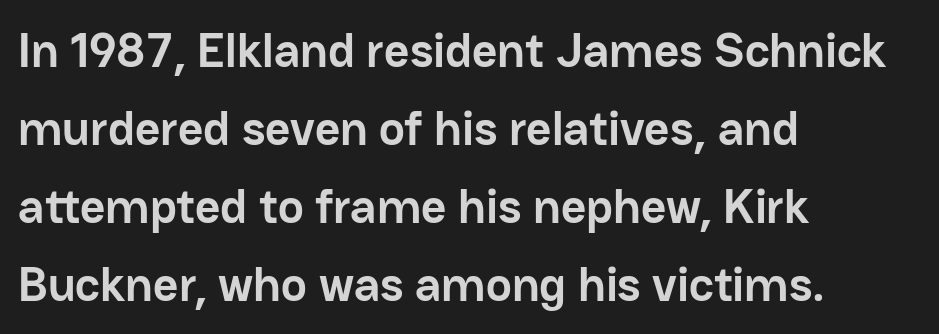
The image shows 49 px semibold sans-serif type, upright; set left-aligned, normal line spacing (1.59x), normal letter spacing, not underlined; low stroke contrast and a medium x-height.
